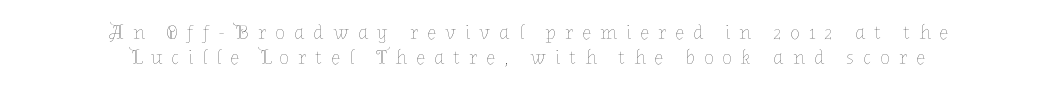
{"italic": "no", "bold": "no", "underline": "no", "align": "center", "line_spacing": "normal", "line_spacing_ratio": 1.25, "letter_spacing": "wide", "letter_spacing_em": 0.46, "glyph_px": 20}
